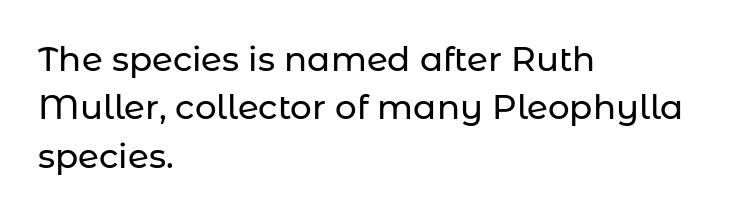
The image shows 34 px sans-serif type, upright; set left-aligned, normal line spacing (1.42x), normal letter spacing, not underlined; low stroke contrast and a medium x-height.
